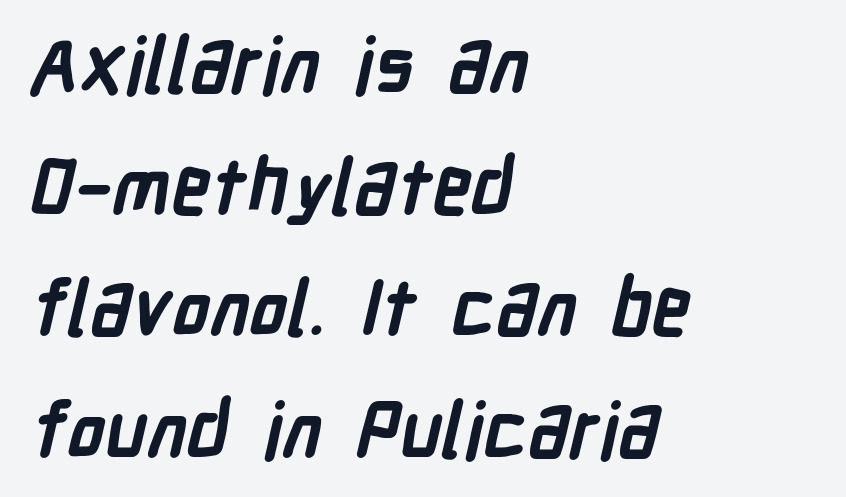
The image shows 77 px semibold, condensed sans-serif type; set left-aligned, normal line spacing (1.58x), normal letter spacing, not underlined; low stroke contrast and a medium x-height.
